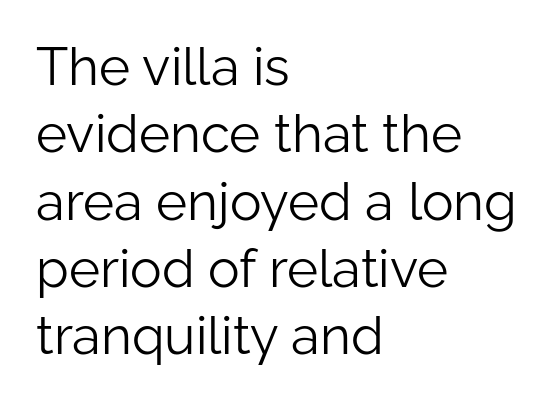
Q: Is the text bold? A: No.
Q: Is the text italic (slanted)? A: No, it is upright.
Q: Is the typeface a serif or a sans-serif typeface? A: Sans-serif.
Q: Is the text underlined? A: No.
Q: How is the paragraph aligned? A: Left-aligned.
Q: Is the spacing between letters normal or unusually wide? A: Normal.
Q: Is the spacing between lines tight, normal or loose? A: Normal.
Q: Width (condensed, normal, or wide)? A: Normal.
Q: Stroke contrast? A: Low.
Q: x-height? A: Medium.
Q: Monospaced? A: No.
